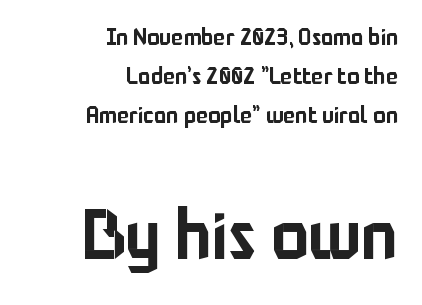
Q: Is the text italic (slanted)? A: No, it is upright.
Q: Is the typeface a serif or a sans-serif typeface? A: Sans-serif.
Q: Is the text underlined? A: No.
Q: How is the paragraph aligned? A: Right-aligned.
Q: Is the spacing between letters normal or unusually wide? A: Normal.
Q: Is the spacing between lines tight, normal or loose? A: Normal.
Q: Which block of text is set in a larger size, the first (top) or the second (bottom)? A: The second (bottom) one.
Q: Width (condensed, normal, or wide)? A: Normal.
Q: Stroke contrast? A: Low.
Q: x-height? A: Medium.
Q: Monospaced? A: No.
